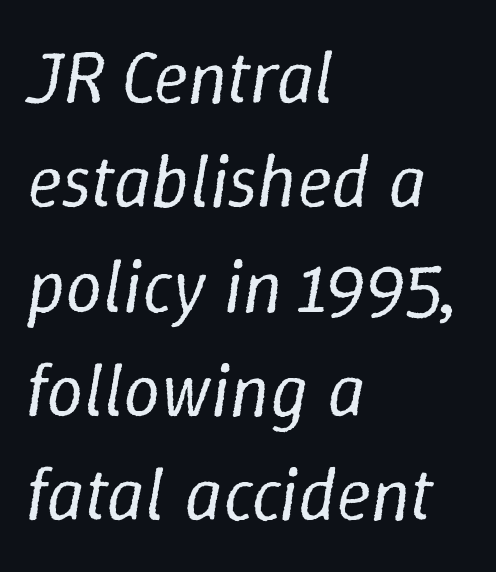
Q: Is the text bold? A: No.
Q: Is the text italic (slanted)? A: Yes, it leans right by about 9 degrees.
Q: Is the text underlined? A: No.
Q: How is the paragraph aligned? A: Left-aligned.
Q: Is the spacing between letters normal or unusually wide? A: Normal.
Q: Is the spacing between lines tight, normal or loose? A: Normal.
Q: Width (condensed, normal, or wide)? A: Normal.
Q: Stroke contrast? A: Low.
Q: x-height? A: Medium.
Q: Monospaced? A: No.
